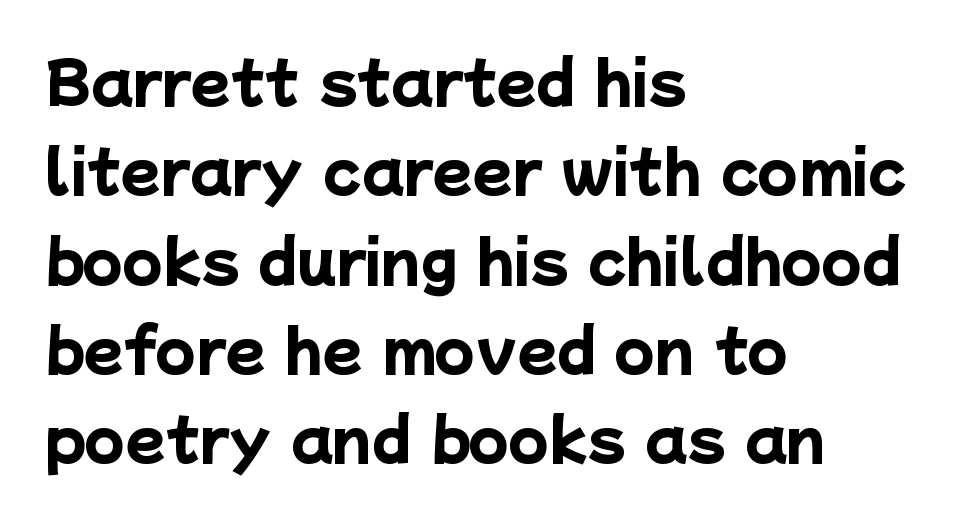
Q: Is the text bold? A: Yes.
Q: Is the typeface a serif or a sans-serif typeface? A: Sans-serif.
Q: Is the text underlined? A: No.
Q: How is the paragraph aligned? A: Left-aligned.
Q: Is the spacing between letters normal or unusually wide? A: Normal.
Q: Is the spacing between lines tight, normal or loose? A: Normal.
Q: Width (condensed, normal, or wide)? A: Normal.
Q: Stroke contrast? A: Low.
Q: x-height? A: Medium.
Q: Monospaced? A: No.
